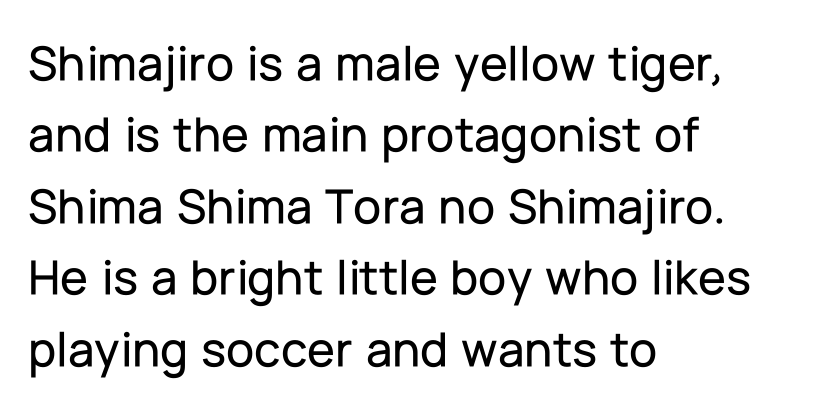
The image shows 51 px sans-serif type, upright; set left-aligned, normal line spacing (1.4x), normal letter spacing, not underlined; low stroke contrast and a medium x-height.
